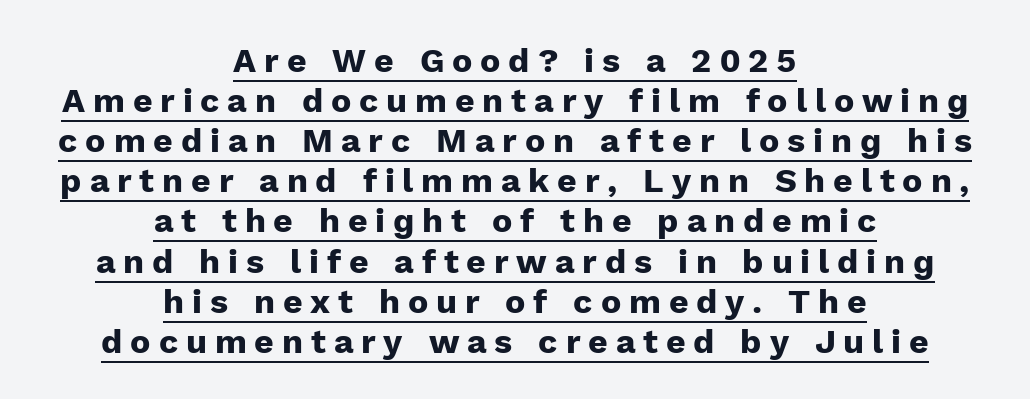
{"serif": "no", "italic": "no", "bold": "yes", "weight": "heavy", "width": "normal", "stroke_contrast": "low", "x_height": "medium", "monospaced": "no", "underline": "yes", "align": "center", "line_spacing_ratio": 1.18, "letter_spacing": "wide", "letter_spacing_em": 0.23, "glyph_px": 34}
